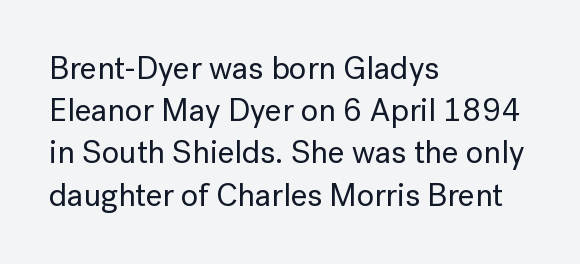
Each line starts at the same left margin while the right side varies. Ascenders rise straight up at ninety degrees. Each word holds together tightly as a unit, with standard inter-letter gaps. Quick note: interline space is typical.
